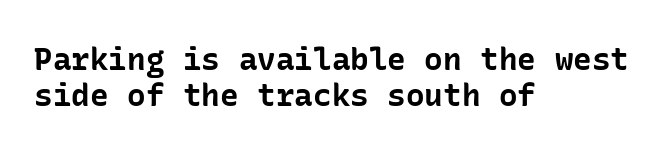
The rag falls on the right side of this text block. What stands out about the letter spacing? Nothing — it is the standard amount. The passage shown is emphatically bold. This is roman type, the default non-slanted kind. Letters rest on an invisible, unmarked baseline.
